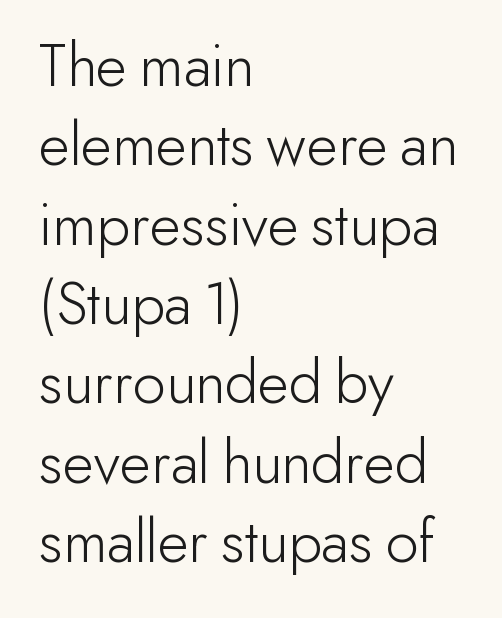
Q: Is the text bold? A: No.
Q: Is the text italic (slanted)? A: No, it is upright.
Q: Is the typeface a serif or a sans-serif typeface? A: Sans-serif.
Q: Is the text underlined? A: No.
Q: How is the paragraph aligned? A: Left-aligned.
Q: Is the spacing between letters normal or unusually wide? A: Normal.
Q: Width (condensed, normal, or wide)? A: Normal.
Q: Stroke contrast? A: Low.
Q: x-height? A: Small.
Q: Monospaced? A: No.
